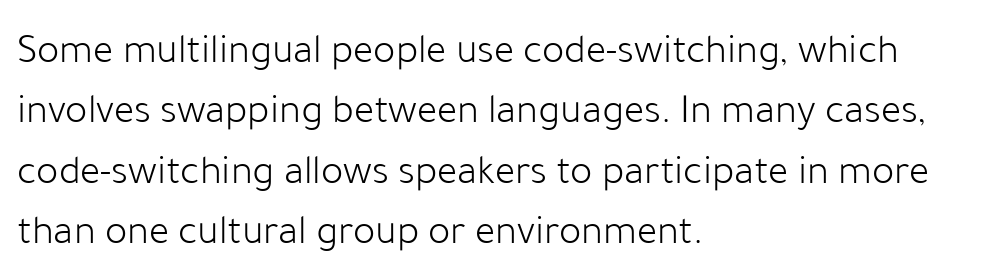
Q: Is the text bold? A: No.
Q: Is the text italic (slanted)? A: No, it is upright.
Q: Is the typeface a serif or a sans-serif typeface? A: Sans-serif.
Q: Is the text underlined? A: No.
Q: How is the paragraph aligned? A: Left-aligned.
Q: Is the spacing between letters normal or unusually wide? A: Normal.
Q: Is the spacing between lines tight, normal or loose? A: Normal.
Q: Width (condensed, normal, or wide)? A: Normal.
Q: Stroke contrast? A: Low.
Q: x-height? A: Medium.
Q: Monospaced? A: No.
